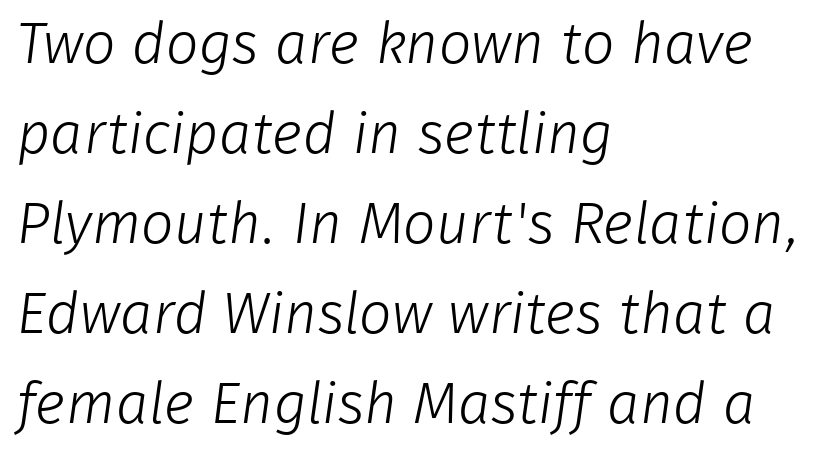
The leading is moderate, giving the passage an even texture. Note the varied advance widths — an 'i' is clearly narrower than an 'm'. Here the glyphs are tracked normally, forming tight word shapes. Weight: regular or lighter. Compared with a centered layout, this one pins lines to the left instead. Letterform terminals end flat and unadorned throughout the passage.
